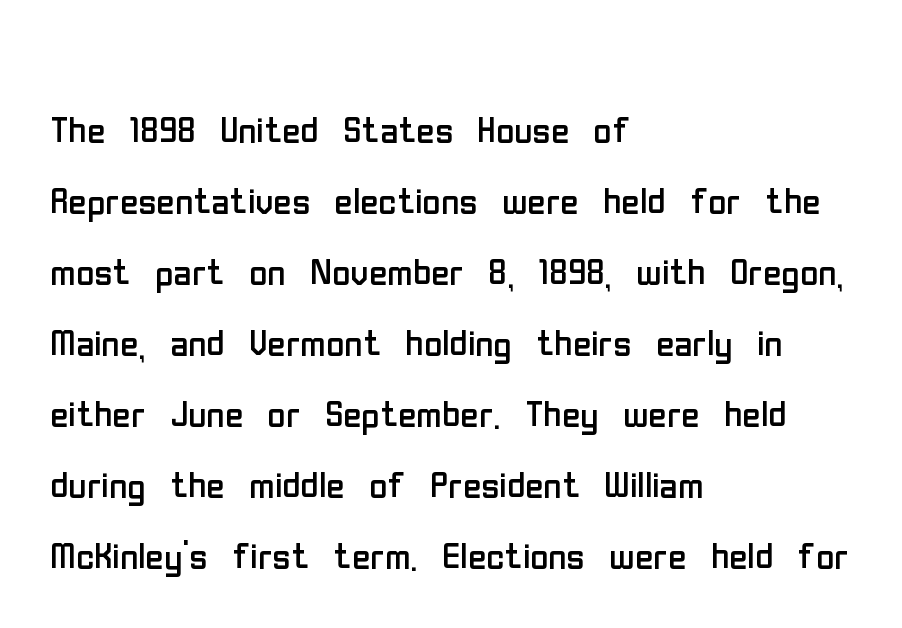
The image shows 50 px regular-weight, condensed sans-serif type, upright; set left-aligned, normal line spacing (1.42x), normal letter spacing, not underlined; low stroke contrast and a medium x-height.
